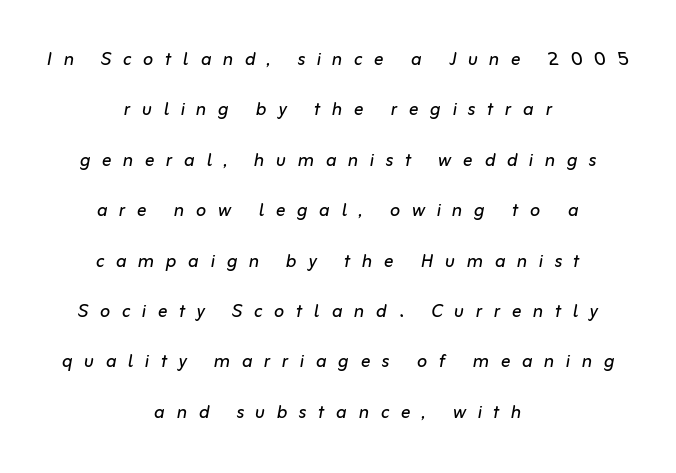
The image shows 24 px text type, italic (leaning right); set centered, loose line spacing (2.1x), unusually wide letter spacing (+0.48 em), not underlined.
